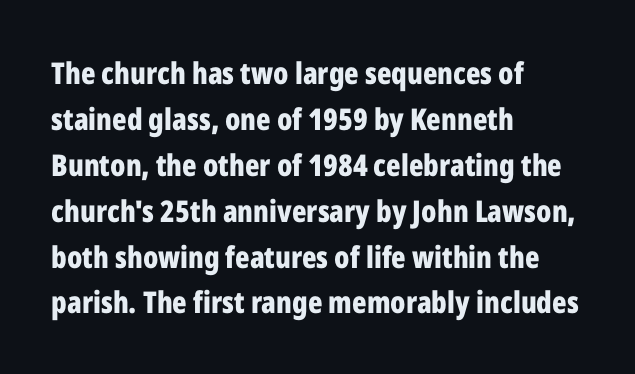
Notice how the passage keeps a crisp vertical edge on the left only. Looks like regular typesetting: each glyph gets only the width it needs. Each word holds together tightly as a unit, with standard inter-letter gaps. The passage shown is emphatically bold.
